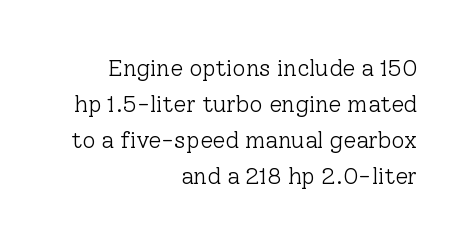
Q: Is the text bold? A: No.
Q: Is the text italic (slanted)? A: No, it is upright.
Q: Is the text underlined? A: No.
Q: How is the paragraph aligned? A: Right-aligned.
Q: Is the spacing between letters normal or unusually wide? A: Normal.
Q: Is the spacing between lines tight, normal or loose? A: Normal.
